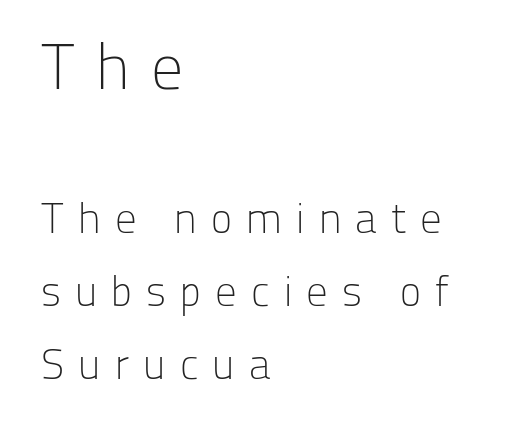
The image shows 64 px light sans-serif type, upright; set left-aligned, normal line spacing (1.69x), unusually wide letter spacing (+0.33 em), not underlined; the first (top) block is 1.49x larger; low stroke contrast and a medium x-height.
